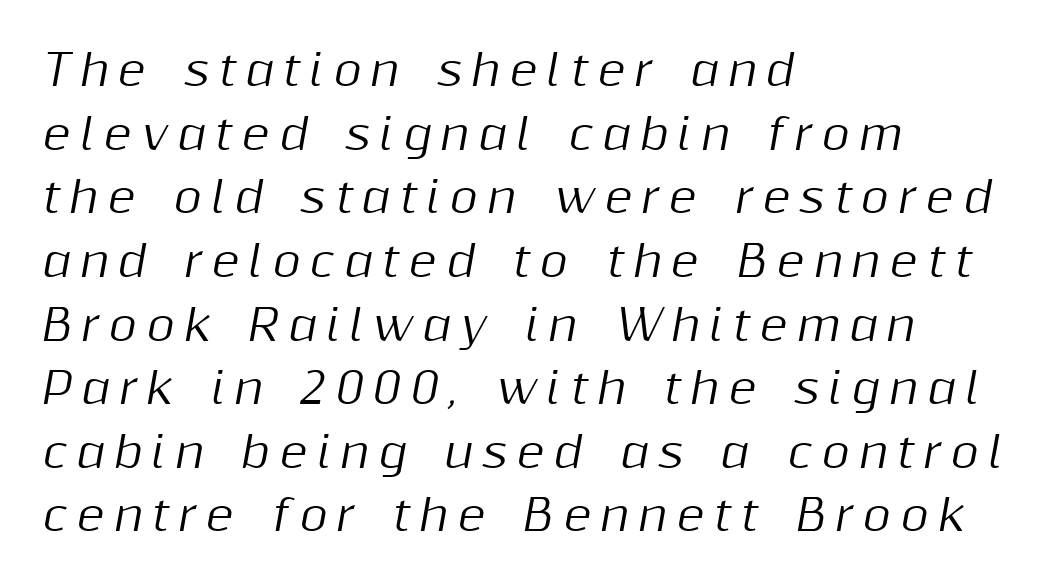
Varying glyph widths throughout — classic text-font behaviour. Left-aligned paragraph, ragged on the right. These lines were composed using italics. The rows are spaced the way most documents space them. Only glyphs here, with clear space below each row. These lines have a slow, spaced-out rhythm from letter to letter.
